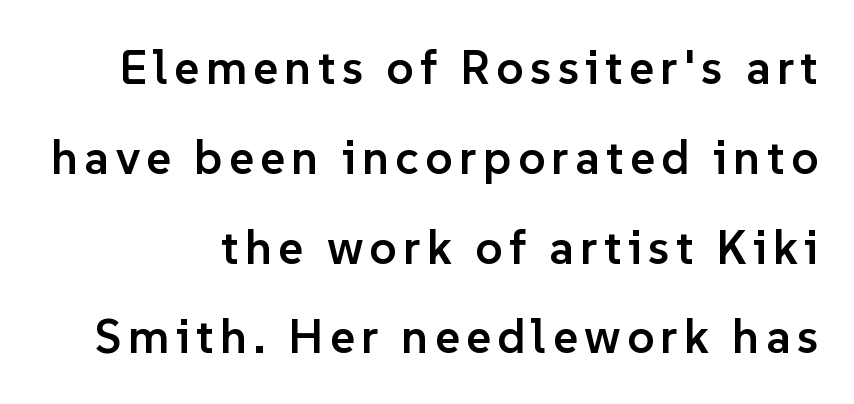
A typesetter would mark this as roman, not italic. A typesetter would call this proportional, since set widths differ per character. On the weight axis this lands at semibold, roughly 600. Check under the words: just untouched page.
